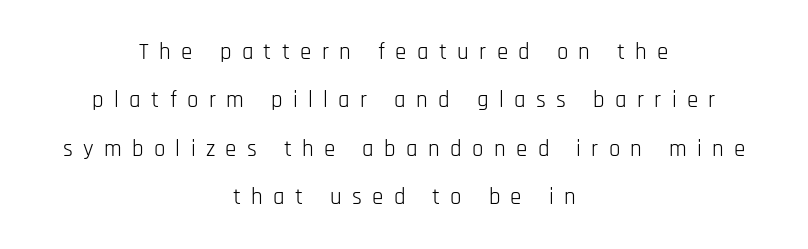
Q: Is the text bold? A: No.
Q: Is the text italic (slanted)? A: No, it is upright.
Q: Is the text underlined? A: No.
Q: How is the paragraph aligned? A: Centered.
Q: Is the spacing between letters normal or unusually wide? A: Unusually wide.
Q: Is the spacing between lines tight, normal or loose? A: Loose.
